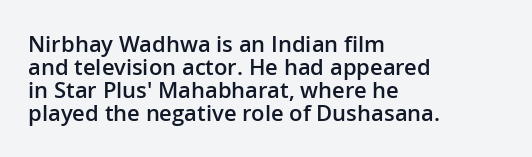
Q: Is the text bold? A: Semi-bold.
Q: Is the text italic (slanted)? A: No, it is upright.
Q: Is the text underlined? A: No.
Q: How is the paragraph aligned? A: Left-aligned.
Q: Is the spacing between letters normal or unusually wide? A: Normal.
Q: Is the spacing between lines tight, normal or loose? A: Tight.
